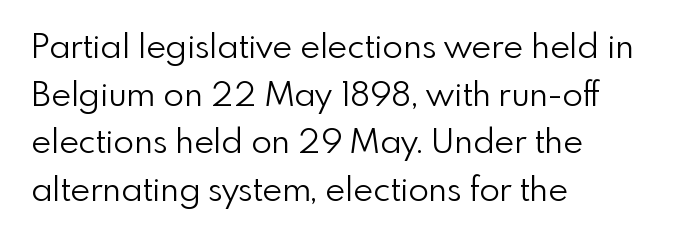
{"serif": "no", "italic": "no", "bold": "no", "weight": "light", "width": "normal", "stroke_contrast": "low", "x_height": "small", "monospaced": "no", "underline": "no", "align": "left", "line_spacing": "normal", "line_spacing_ratio": 1.4, "letter_spacing": "normal", "letter_spacing_em": 0.0, "glyph_px": 34}
